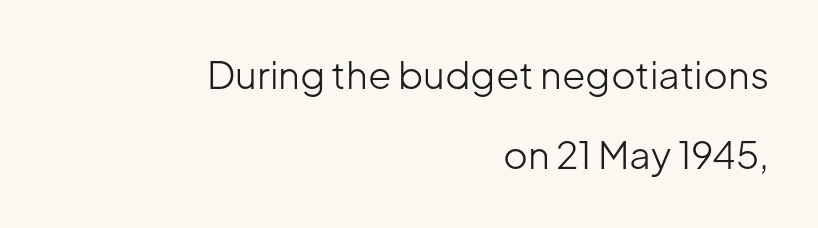
{"serif": "no", "italic": "no", "bold": "no", "weight": "light", "width": "normal", "stroke_contrast": "low", "x_height": "medium", "monospaced": "no", "underline": "no", "align": "right", "line_spacing": "loose", "line_spacing_ratio": 2.11, "letter_spacing": "normal", "letter_spacing_em": 0.0, "glyph_px": 38}
